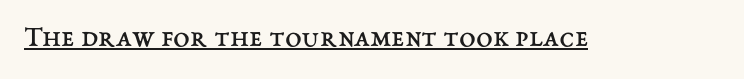
The image shows 30 px regular-weight type, upright; set normal letter spacing, underlined; medium stroke contrast and a medium x-height.
